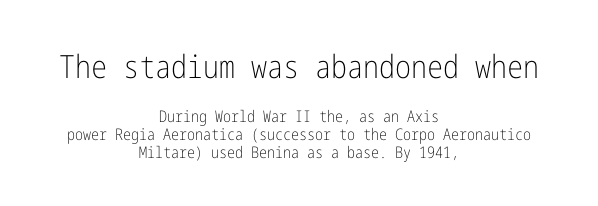
{"serif": "no", "italic": "no", "bold": "no", "weight": "light", "width": "condensed", "stroke_contrast": "low", "x_height": "medium", "underline": "no", "align": "center", "line_spacing": "tight", "line_spacing_ratio": 1.11, "letter_spacing": "normal", "letter_spacing_em": 0.0, "larger_block": "first", "size_ratio": 2.0, "glyph_px": 32}
